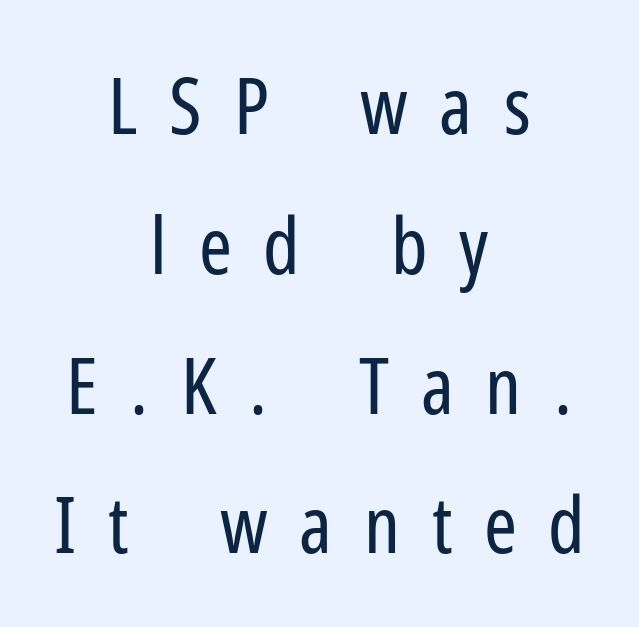
Q: Is the text bold? A: No.
Q: Is the text italic (slanted)? A: No, it is upright.
Q: Is the typeface a serif or a sans-serif typeface? A: Sans-serif.
Q: Is the text underlined? A: No.
Q: How is the paragraph aligned? A: Centered.
Q: Is the spacing between letters normal or unusually wide? A: Unusually wide.
Q: Width (condensed, normal, or wide)? A: Condensed.
Q: Stroke contrast? A: Low.
Q: x-height? A: Medium.
Q: Monospaced? A: No.
